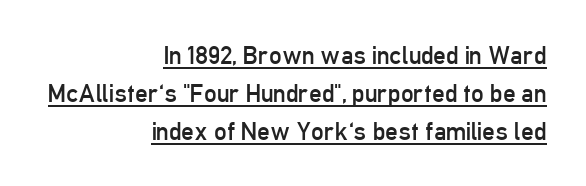
The image shows 25 px text type, upright; set right-aligned, normal line spacing (1.52x), normal letter spacing, underlined.
